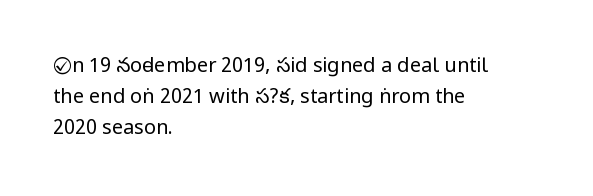
Q: Is the text bold? A: No.
Q: Is the text italic (slanted)? A: No, it is upright.
Q: Is the text underlined? A: No.
Q: How is the paragraph aligned? A: Left-aligned.
Q: Is the spacing between letters normal or unusually wide? A: Normal.
Q: Is the spacing between lines tight, normal or loose? A: Normal.
